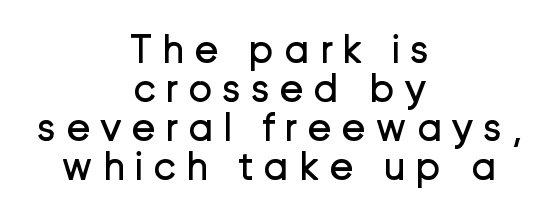
The image shows 41 px regular-weight sans-serif type, upright; set centered, tight line spacing (0.95x), unusually wide letter spacing (+0.23 em), not underlined; low stroke contrast and a medium x-height.
